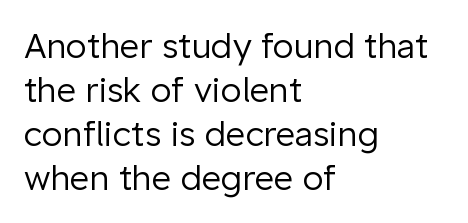
{"serif": "no", "italic": "no", "bold": "no", "weight": "regular", "width": "normal", "stroke_contrast": "low", "x_height": "medium", "monospaced": "no", "underline": "no", "align": "left", "line_spacing": "normal", "line_spacing_ratio": 1.29, "letter_spacing": "normal", "letter_spacing_em": 0.0, "glyph_px": 34}
